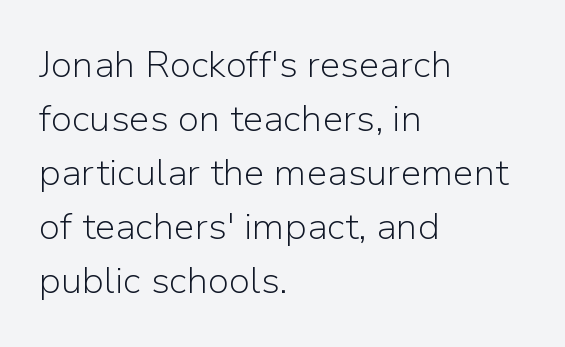
Normally led — the rows are evenly, conventionally spaced. Varying glyph widths throughout — classic text-font behaviour. The ragged edge is on the right, which tells us the setting is flush left. The characters display no serif detailing; their extremities are plain. Weight: not bold — regular or lighter. Posture: straight, roman, zero tilt.
